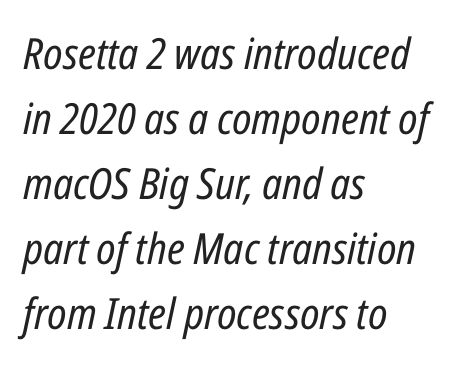
If you measured baseline to baseline, you'd find a middling distance. A typesetter would call this proportional, since set widths differ per character. Where is the straight margin? On the left. Any mark beneath the type? The region is blank.
